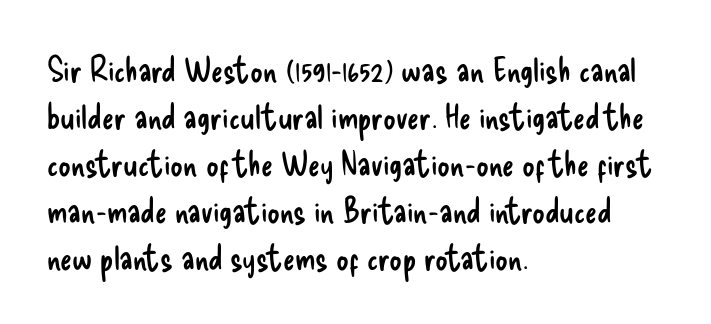
Q: Is the text bold? A: No.
Q: Is the text italic (slanted)? A: No, it is upright.
Q: Is the typeface a serif or a sans-serif typeface? A: Sans-serif.
Q: Is the text underlined? A: No.
Q: How is the paragraph aligned? A: Left-aligned.
Q: Is the spacing between letters normal or unusually wide? A: Normal.
Q: Is the spacing between lines tight, normal or loose? A: Normal.
Q: Width (condensed, normal, or wide)? A: Condensed.
Q: Stroke contrast? A: Low.
Q: x-height? A: Small.
Q: Monospaced? A: No.
